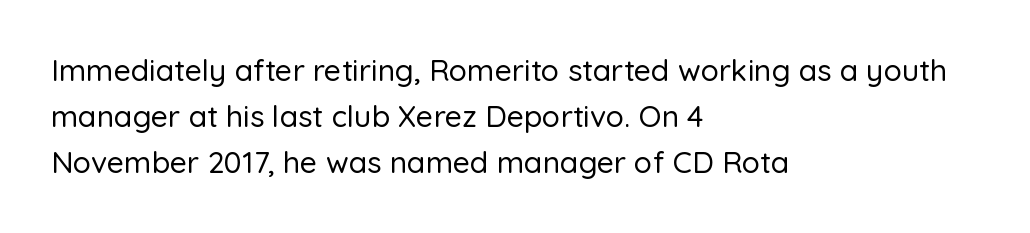
Q: Is the text italic (slanted)? A: No, it is upright.
Q: Is the typeface a serif or a sans-serif typeface? A: Sans-serif.
Q: Is the text underlined? A: No.
Q: How is the paragraph aligned? A: Left-aligned.
Q: Is the spacing between letters normal or unusually wide? A: Normal.
Q: Is the spacing between lines tight, normal or loose? A: Normal.
Q: Width (condensed, normal, or wide)? A: Normal.
Q: Stroke contrast? A: Low.
Q: x-height? A: Medium.
Q: Monospaced? A: No.
